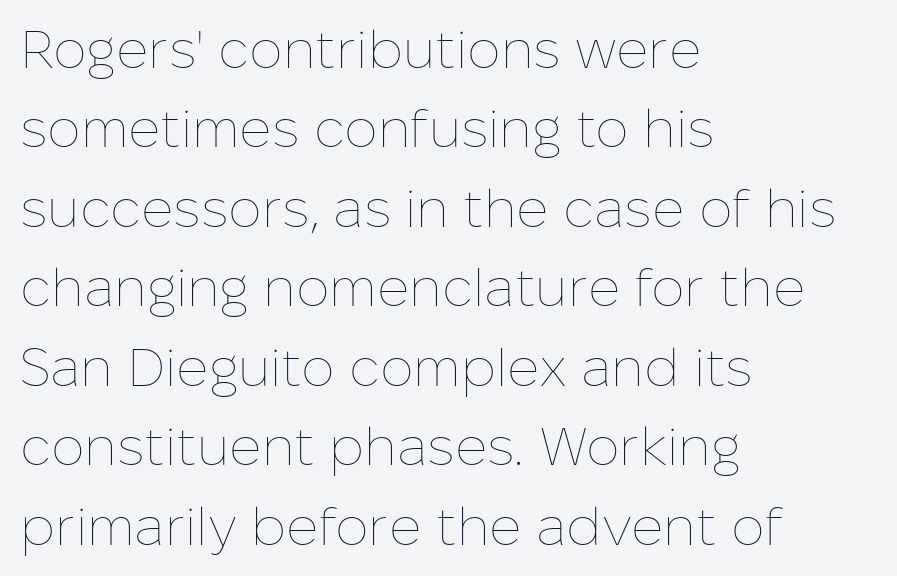
A classic flush-left, rag-right setting is used for this passage. Compared with typical body copy, the letter spacing here is the same. The letters advance in unequal steps, a hallmark of proportional type. The lettering holds an erect, upright posture throughout. Think standard paragraph weight, or any step lighter than that.
